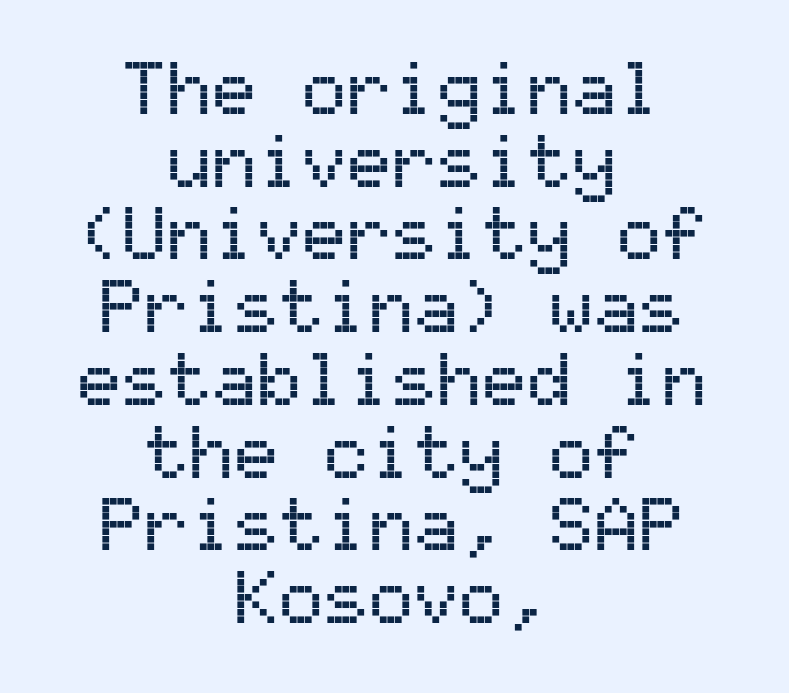
Q: Is the text italic (slanted)? A: No, it is upright.
Q: Is the typeface a serif or a sans-serif typeface? A: Sans-serif.
Q: Is the text underlined? A: No.
Q: How is the paragraph aligned? A: Centered.
Q: Is the spacing between letters normal or unusually wide? A: Normal.
Q: Is the spacing between lines tight, normal or loose? A: Tight.
Q: Width (condensed, normal, or wide)? A: Normal.
Q: Stroke contrast? A: Medium.
Q: x-height? A: Medium.
Q: Monospaced? A: Yes.
